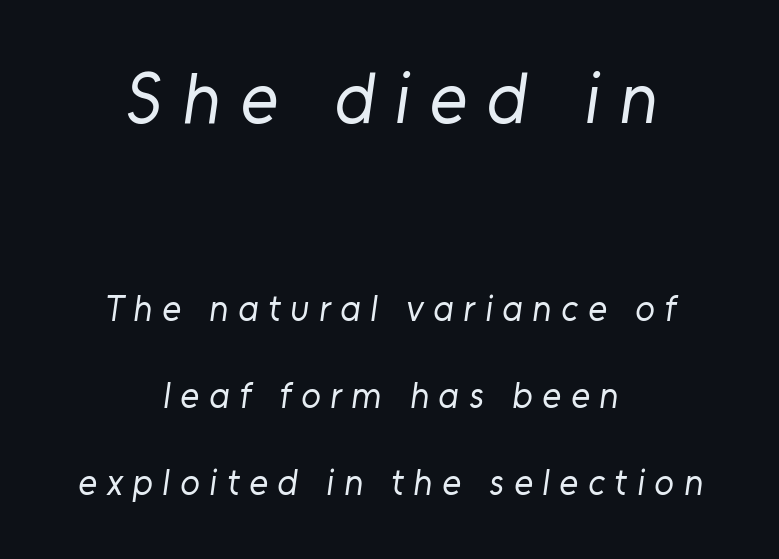
The area under the type is left untouched. Is this a sans? Yes — the strokes have no serifs. The passage shown is not bold in any degree. Whoever set this made the first block the dominant, larger element.
